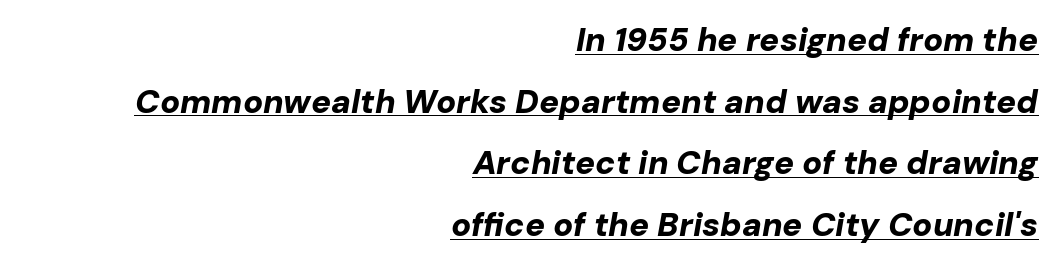
The image shows 33 px bold type, italic (leaning right); set right-aligned, line spacing 1.87x, normal letter spacing, underlined; low stroke contrast and a medium x-height.
